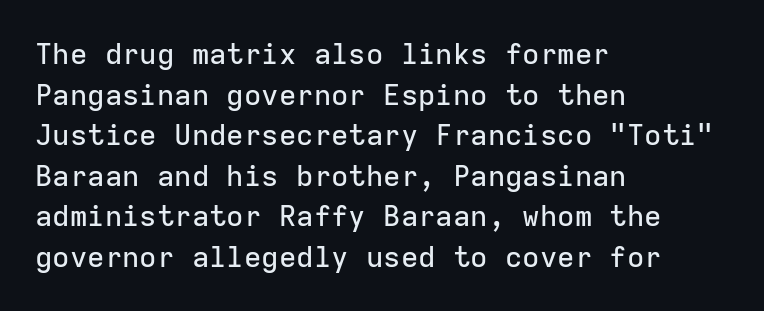
The font's upright variant was chosen for this text. The letters sit at their default tracking, neither squeezed nor spread. The letters march in equal steps, a hallmark of fixed-pitch type. A student would call this left alignment; a typographer would say flush left, rag right. This sample uses a sans-serif face.
